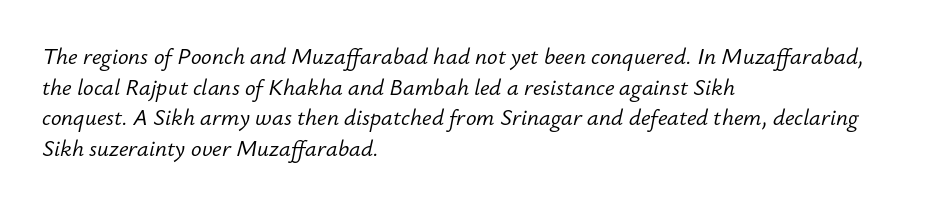
The weight tops out at a normal text grade. Looking at the ascenders, they clearly lean. These lines stack with their left ends in a neat column. Type without underlining. Compared with typical body copy, the letter spacing here is the same.
